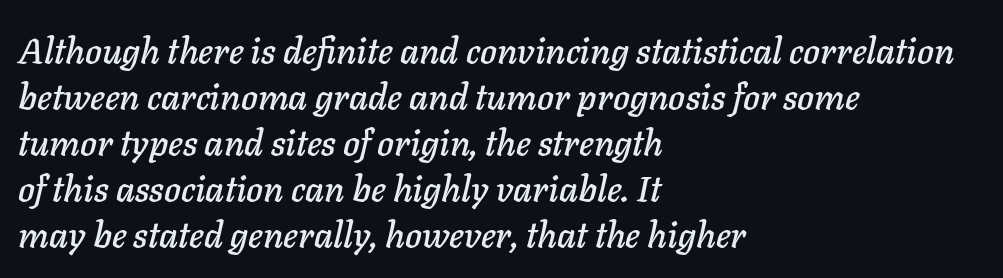
{"italic": "yes", "lean": "right", "slant_degrees": 11, "width": "normal", "stroke_contrast": "low", "x_height": "medium", "monospaced": "no", "underline": "no", "align": "left", "line_spacing": "normal", "line_spacing_ratio": 1.28, "letter_spacing": "normal", "letter_spacing_em": 0.0, "glyph_px": 36}
